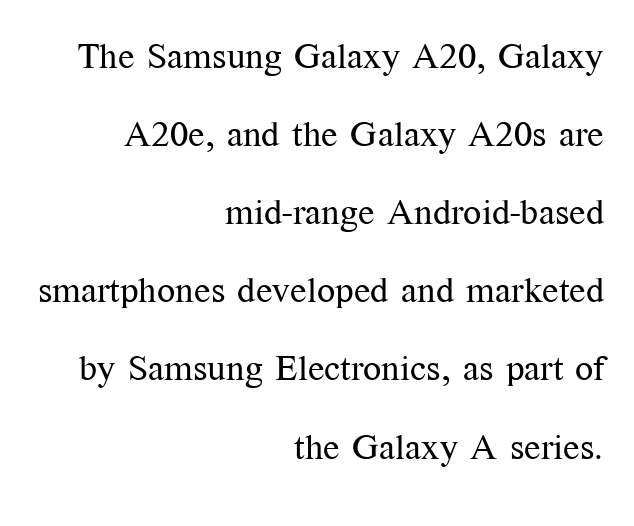
The image shows 36 px regular-weight serif type, upright; set right-aligned, loose line spacing (2.17x), normal letter spacing, not underlined; medium stroke contrast and a medium x-height.
